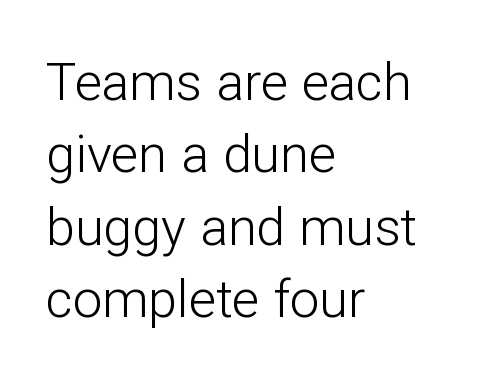
{"serif": "no", "italic": "no", "bold": "no", "weight": "light", "width": "normal", "stroke_contrast": "low", "x_height": "medium", "monospaced": "no", "underline": "no", "align": "left", "line_spacing": "normal", "line_spacing_ratio": 1.39, "letter_spacing": "normal", "letter_spacing_em": 0.0, "glyph_px": 52}
